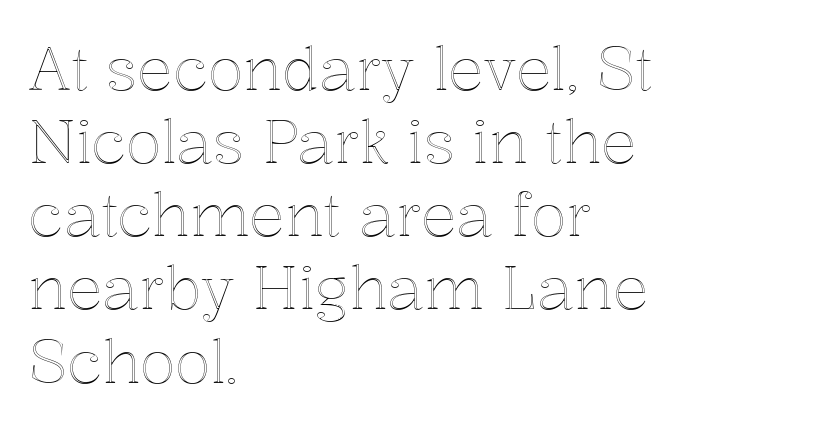
The image shows 59 px text type, upright; set left-aligned, line spacing 1.24x, normal letter spacing, not underlined; a medium x-height.
